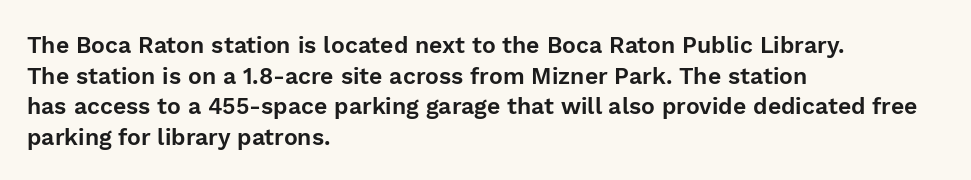
{"italic": "no", "underline": "no", "align": "left", "line_spacing": "normal", "line_spacing_ratio": 1.33, "letter_spacing": "normal", "letter_spacing_em": 0.0, "glyph_px": 23}
